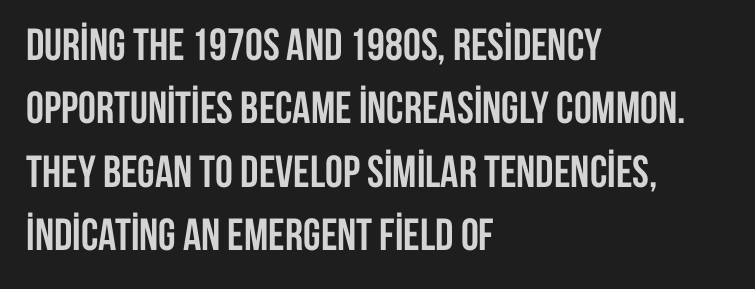
The image shows 45 px semibold, condensed sans-serif type, upright; set left-aligned, normal line spacing (1.41x), normal letter spacing, not underlined; low stroke contrast and a large x-height.
